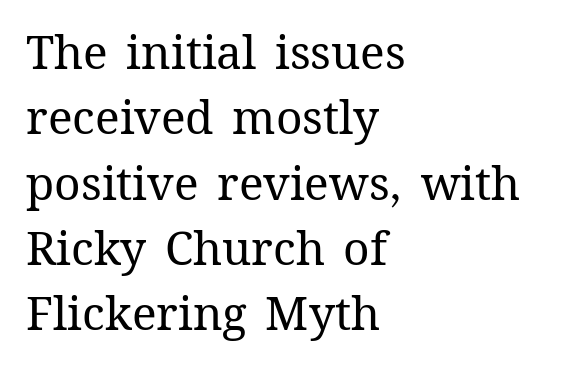
{"italic": "no", "bold": "no", "weight": "regular", "width": "normal", "stroke_contrast": "medium", "x_height": "medium", "monospaced": "no", "underline": "no", "align": "left", "line_spacing": "normal", "line_spacing_ratio": 1.42, "letter_spacing": "normal", "letter_spacing_em": 0.0, "glyph_px": 46}
